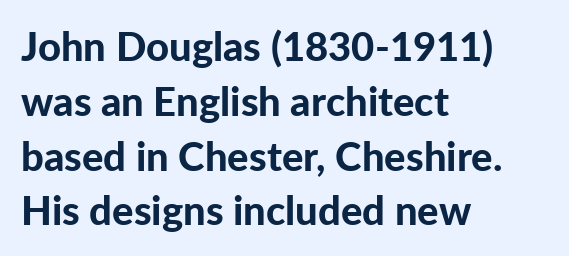
Q: Is the text bold? A: Yes.
Q: Is the text italic (slanted)? A: No, it is upright.
Q: Is the typeface a serif or a sans-serif typeface? A: Sans-serif.
Q: Is the text underlined? A: No.
Q: How is the paragraph aligned? A: Left-aligned.
Q: Is the spacing between letters normal or unusually wide? A: Normal.
Q: Is the spacing between lines tight, normal or loose? A: Normal.
Q: Width (condensed, normal, or wide)? A: Normal.
Q: Stroke contrast? A: Low.
Q: x-height? A: Medium.
Q: Monospaced? A: No.
